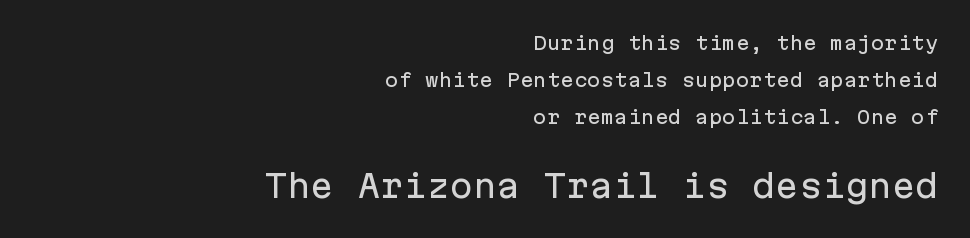
The image shows 31 px sans-serif type, upright, monospaced; set right-aligned, loose line spacing (2.05x), normal letter spacing, not underlined; the second (bottom) block is 1.72x larger; low stroke contrast and a medium x-height.
